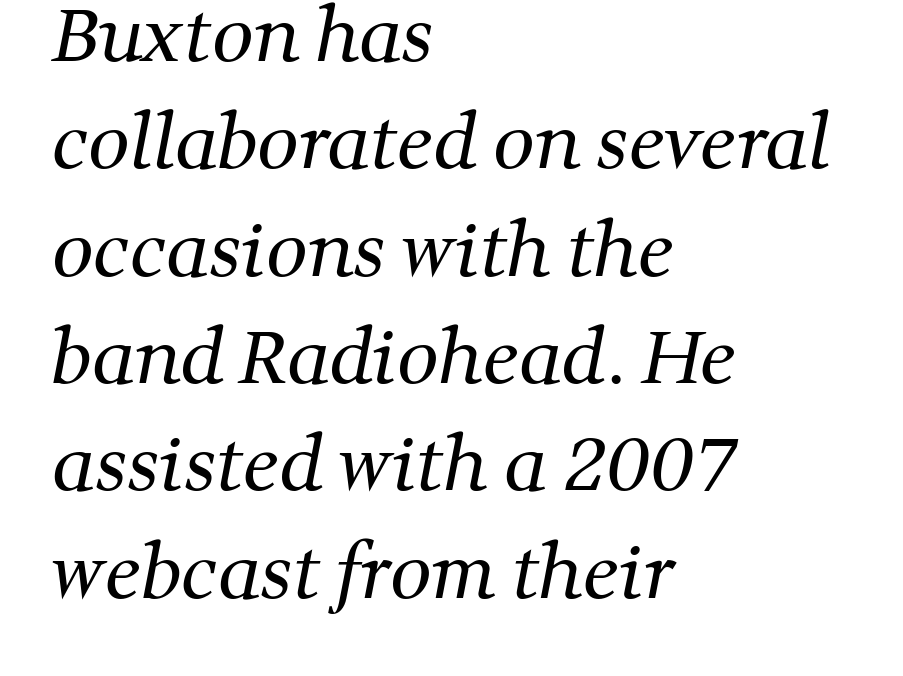
The gap between lines stays unmarked. Are there feet on the stems? There are — it's a serif. The line-height multiplier appears to be the usual default. The face looks like a standard text weight, possibly lighter. Tracking here is standard; glyphs follow each other at the usual distance. These lines are rendered in a variable-pitch font.
